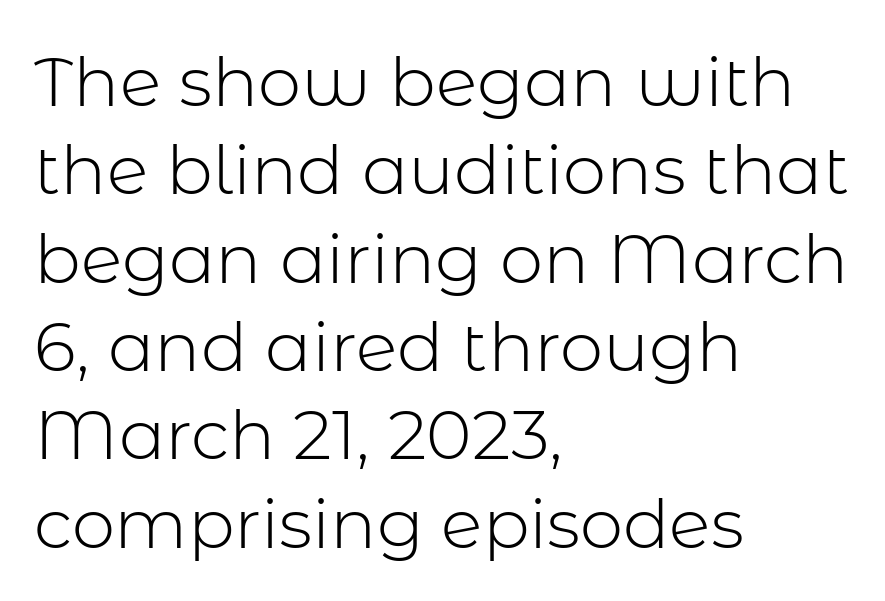
The image shows 69 px light sans-serif type, upright; set left-aligned, normal line spacing (1.28x), normal letter spacing, not underlined; low stroke contrast and a medium x-height.
